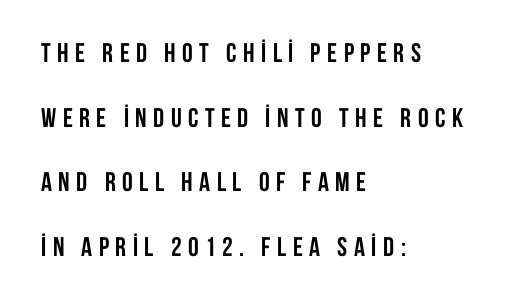
The image shows 27 px bold type, upright; set left-aligned, loose line spacing (2.39x), unusually wide letter spacing (+0.24 em), not underlined.
